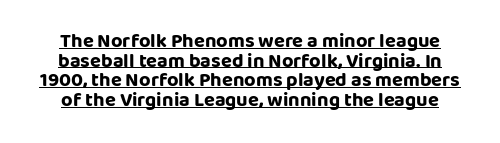
Q: Is the text bold? A: Yes.
Q: Is the text italic (slanted)? A: No, it is upright.
Q: Is the text underlined? A: Yes.
Q: How is the paragraph aligned? A: Centered.
Q: Is the spacing between letters normal or unusually wide? A: Normal.
Q: Is the spacing between lines tight, normal or loose? A: Tight.
